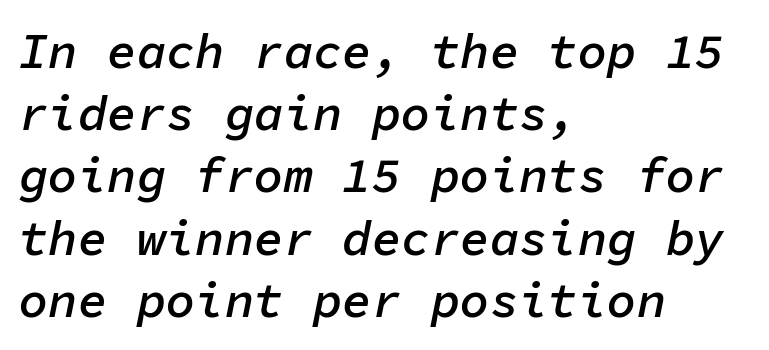
The image shows 49 px semibold type, italic (leaning right), monospaced; set left-aligned, normal line spacing (1.27x), normal letter spacing, not underlined; low stroke contrast and a medium x-height.
